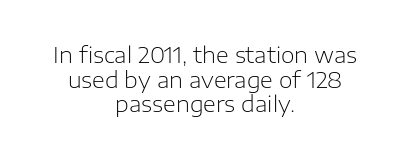
{"italic": "no", "bold": "no", "underline": "no", "align": "center", "line_spacing": "tight", "line_spacing_ratio": 1.12, "letter_spacing": "normal", "letter_spacing_em": 0.0, "glyph_px": 22}
